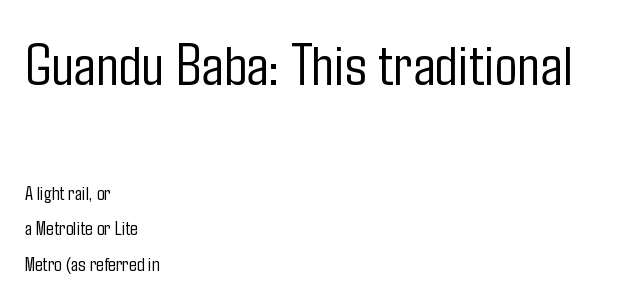
The image shows 60 px light, condensed sans-serif type, upright; set left-aligned, line spacing 1.78x, normal letter spacing, not underlined; the first (top) block is 3.0x larger; low stroke contrast and a medium x-height.
